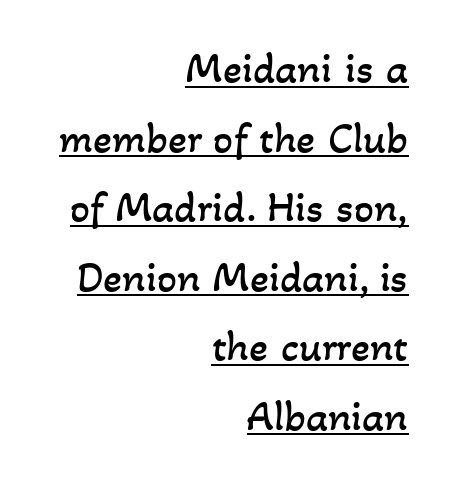
{"bold": "no", "weight": "regular", "width": "normal", "stroke_contrast": "low", "x_height": "small", "monospaced": "no", "underline": "yes", "align": "right", "line_spacing": "normal", "line_spacing_ratio": 1.58, "letter_spacing": "normal", "letter_spacing_em": 0.0, "glyph_px": 44}
